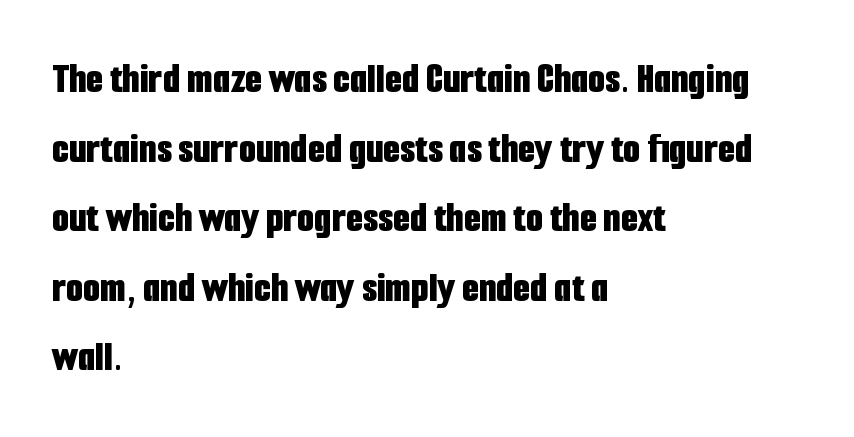
The image shows 44 px bold, condensed sans-serif type, upright; set left-aligned, normal line spacing (1.58x), normal letter spacing, not underlined; low stroke contrast and a medium x-height.
